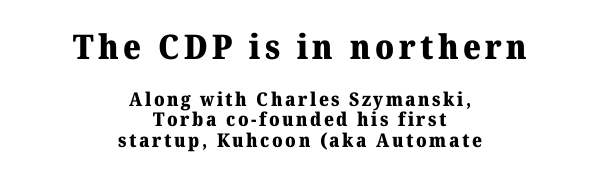
Q: Is the text bold? A: Yes.
Q: Is the text italic (slanted)? A: No, it is upright.
Q: Is the typeface a serif or a sans-serif typeface? A: Serif.
Q: Is the text underlined? A: No.
Q: How is the paragraph aligned? A: Centered.
Q: Is the spacing between lines tight, normal or loose? A: Tight.
Q: Which block of text is set in a larger size, the first (top) or the second (bottom)? A: The first (top) one.
Q: Width (condensed, normal, or wide)? A: Normal.
Q: Stroke contrast? A: Medium.
Q: x-height? A: Medium.
Q: Monospaced? A: No.
